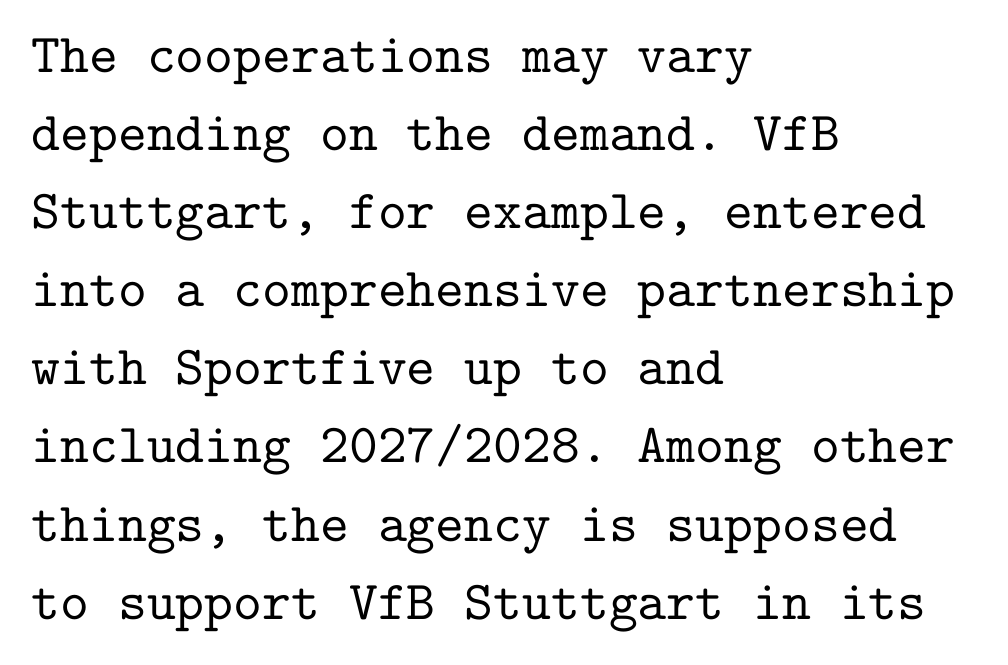
{"serif": "yes", "italic": "no", "width": "normal", "stroke_contrast": "low", "x_height": "medium", "monospaced": "yes", "underline": "no", "align": "left", "line_spacing": "normal", "line_spacing_ratio": 1.42, "letter_spacing": "normal", "letter_spacing_em": 0.0, "glyph_px": 55}
